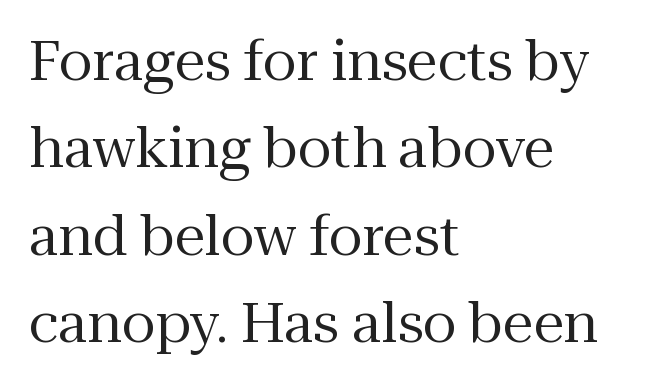
The image shows 55 px regular-weight serif type, upright; set left-aligned, normal line spacing (1.59x), normal letter spacing, not underlined; medium stroke contrast and a medium x-height.
